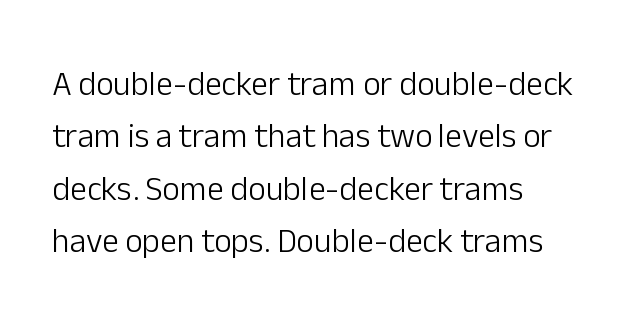
The image shows 34 px light sans-serif type, upright; set normal line spacing (1.54x), normal letter spacing, not underlined; low stroke contrast and a medium x-height.
